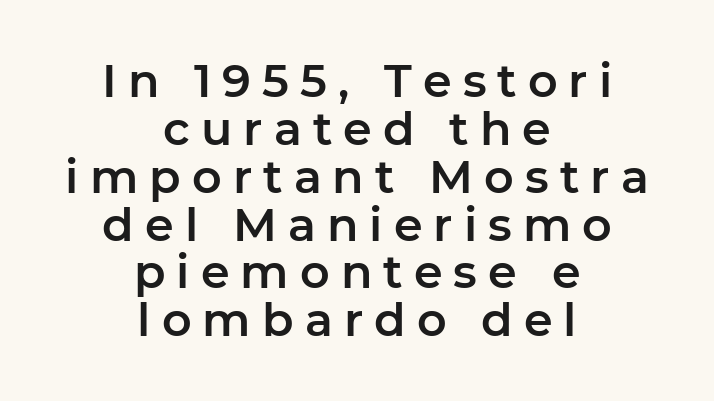
{"serif": "no", "italic": "no", "width": "normal", "stroke_contrast": "low", "x_height": "medium", "monospaced": "no", "underline": "no", "align": "center", "line_spacing": "tight", "line_spacing_ratio": 1.04, "letter_spacing": "wide", "letter_spacing_em": 0.24, "glyph_px": 46}
